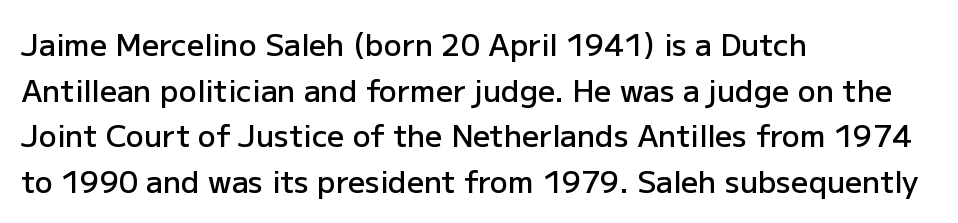
Strokes here are thickened, but only to semibold level. Classification — sans serif. Glyph-to-glyph distance matches everyday printed text. These lines are rendered in a variable-pitch font. Only glyphs here, with clear space below each row. The passage is arranged the way most books set body copy — flush left.
